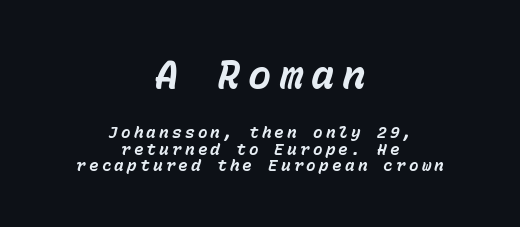
Q: Is the text bold? A: Yes.
Q: Is the text italic (slanted)? A: Yes, it leans right by about 15 degrees.
Q: Is the text underlined? A: No.
Q: How is the paragraph aligned? A: Centered.
Q: Is the spacing between letters normal or unusually wide? A: Unusually wide.
Q: Is the spacing between lines tight, normal or loose? A: Tight.
Q: Which block of text is set in a larger size, the first (top) or the second (bottom)? A: The first (top) one.
Q: Width (condensed, normal, or wide)? A: Normal.
Q: Stroke contrast? A: Low.
Q: x-height? A: Medium.
Q: Monospaced? A: Yes.
